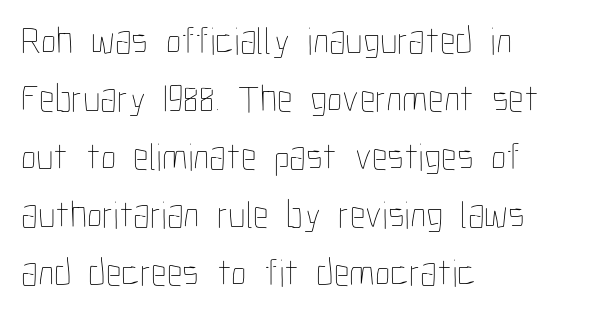
Q: Is the text bold? A: No.
Q: Is the text italic (slanted)? A: No, it is upright.
Q: Is the text underlined? A: No.
Q: How is the paragraph aligned? A: Left-aligned.
Q: Is the spacing between letters normal or unusually wide? A: Normal.
Q: Is the spacing between lines tight, normal or loose? A: Normal.
Q: Width (condensed, normal, or wide)? A: Condensed.
Q: Stroke contrast? A: Low.
Q: x-height? A: Medium.
Q: Monospaced? A: No.
